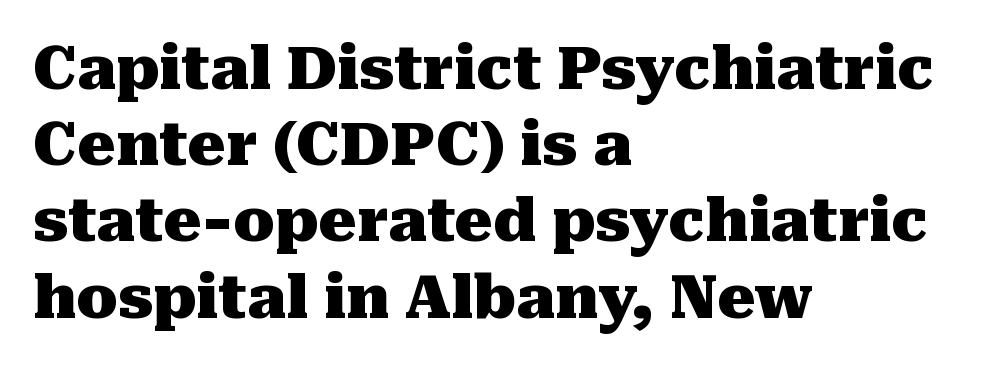
Q: Is the text bold? A: Yes.
Q: Is the text italic (slanted)? A: No, it is upright.
Q: Is the typeface a serif or a sans-serif typeface? A: Serif.
Q: Is the text underlined? A: No.
Q: How is the paragraph aligned? A: Left-aligned.
Q: Is the spacing between letters normal or unusually wide? A: Normal.
Q: Is the spacing between lines tight, normal or loose? A: Normal.
Q: Width (condensed, normal, or wide)? A: Normal.
Q: Stroke contrast? A: Medium.
Q: x-height? A: Medium.
Q: Monospaced? A: No.
